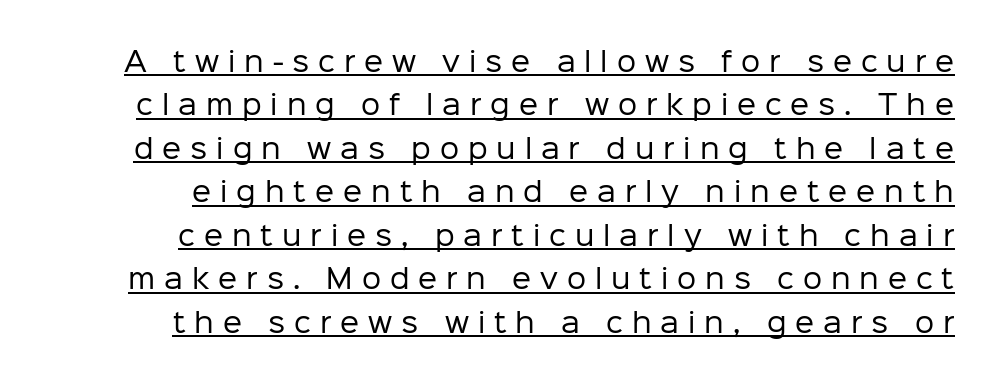
Q: Is the text bold? A: No.
Q: Is the text italic (slanted)? A: No, it is upright.
Q: Is the text underlined? A: Yes.
Q: Is the spacing between letters normal or unusually wide? A: Unusually wide.
Q: Is the spacing between lines tight, normal or loose? A: Normal.
